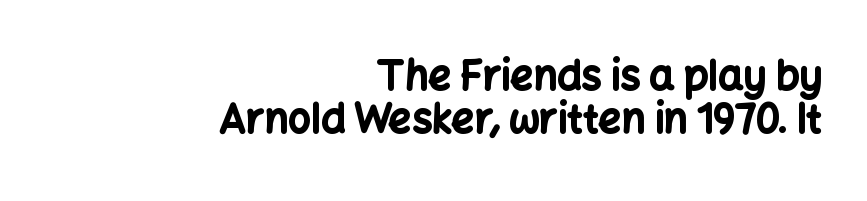
Each row of text sits above clean, open space. In terms of leading, this rendering errs on the cramped side. Every letter is thick-stroked: bold, no question. Characters follow at the spacing the type designer built in.
